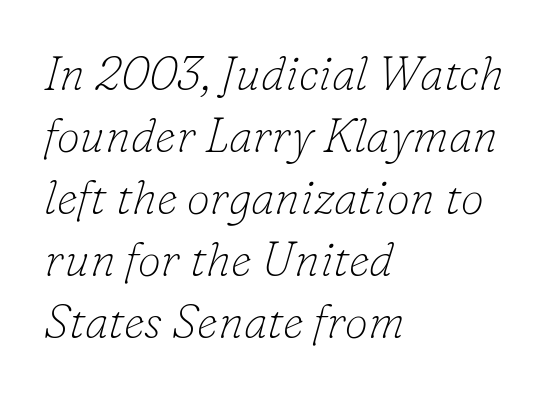
{"serif": "yes", "italic": "yes", "lean": "right", "slant_degrees": 16, "bold": "no", "weight": "thin", "width": "normal", "stroke_contrast": "low", "x_height": "small", "monospaced": "no", "underline": "no", "align": "left", "line_spacing": "normal", "line_spacing_ratio": 1.32, "letter_spacing": "normal", "letter_spacing_em": 0.0, "glyph_px": 47}
